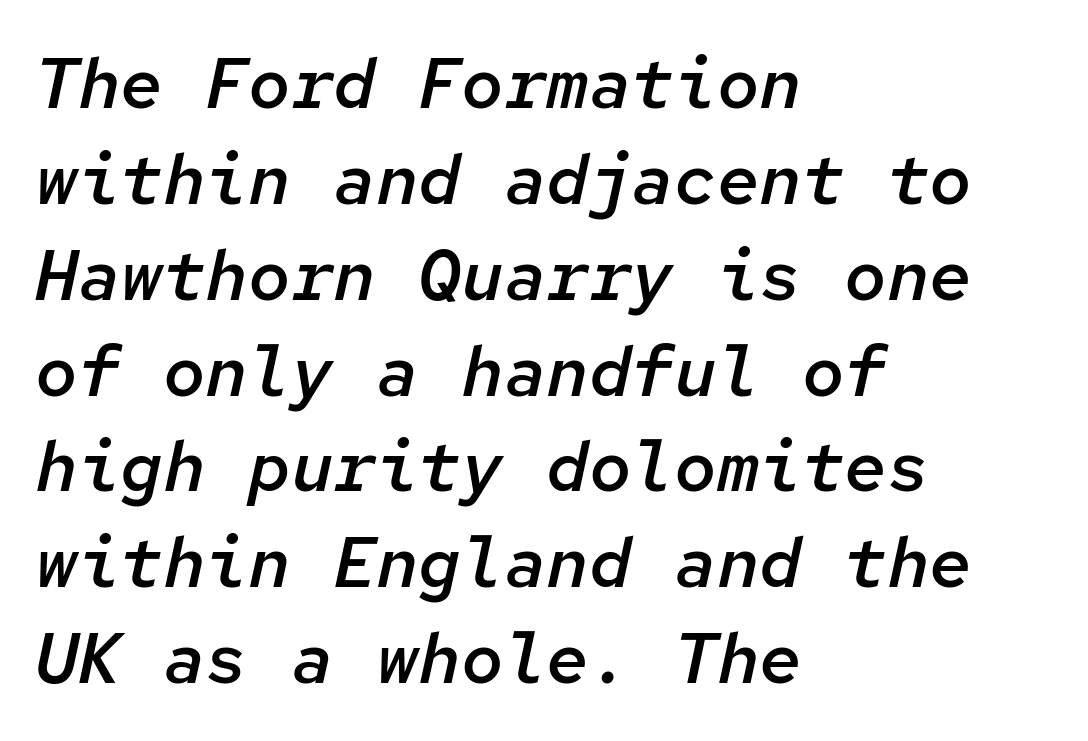
On the weight axis this lands at semibold, roughly 600. This rendering features lettering with no underline. Short and long lines alike share a common starting point at left. A typesetter would call this zero additional tracking. Monospaced: the letters line up in strict vertical columns. The line-height multiplier appears to be the usual default.
